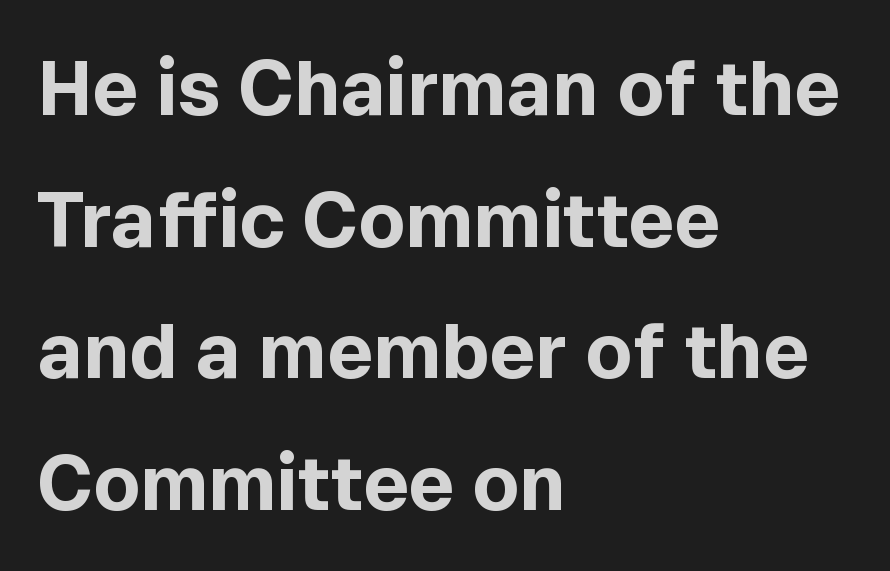
{"serif": "no", "italic": "no", "bold": "yes", "weight": "bold", "width": "normal", "x_height": "medium", "monospaced": "no", "underline": "no", "align": "left", "line_spacing_ratio": 1.71, "letter_spacing": "normal", "letter_spacing_em": 0.0, "glyph_px": 77}
